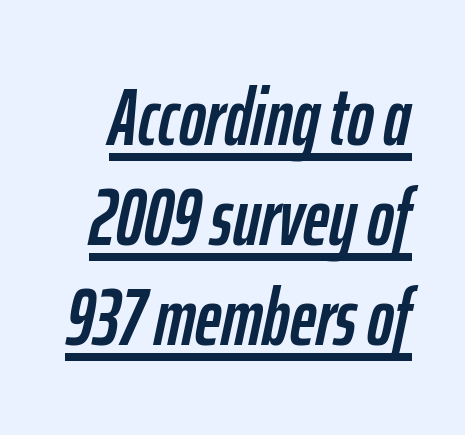
The image shows 80 px condensed type, italic (leaning right); set normal line spacing (1.25x), normal letter spacing, underlined; low stroke contrast and a medium x-height.
